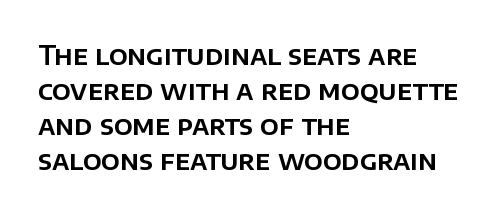
The letters stand straight up with perfectly vertical stems. Anything drawn beneath the words? Only blank space. Vertical spacing — default. Short note: letters normally spaced. Leftover space on each line is placed entirely after the last word.
